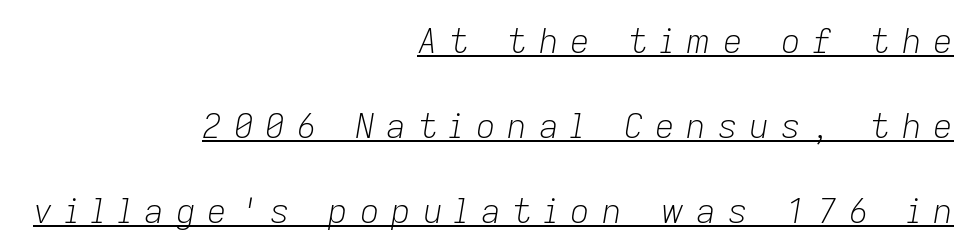
The image shows 34 px light type, italic (leaning right); set right-aligned, loose line spacing (2.5x), unusually wide letter spacing (+0.35 em), underlined; low stroke contrast and a medium x-height.
